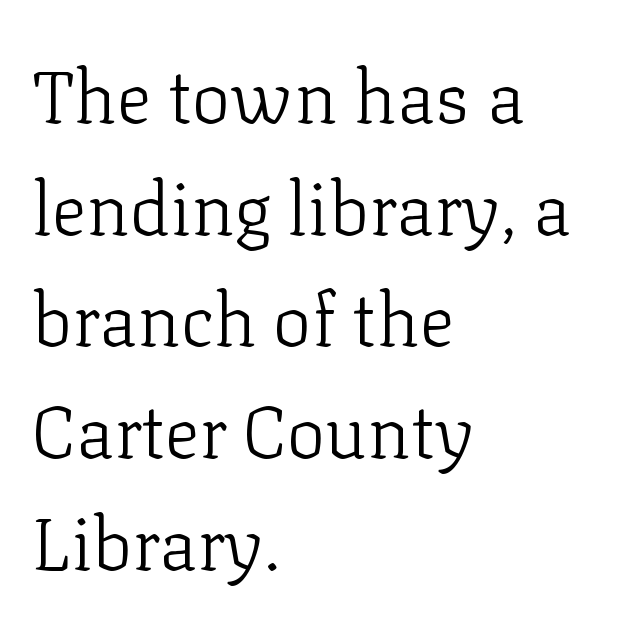
The words here are not underlined. Unlike a clean sans, this face finishes its strokes with serifs. You could call the tracking neutral — neither tight nor loose. Tall strokes in this sample are plumb rather than angled. Each letter keeps its own natural width here, so spacing adapts to shape. Compared with a typical body face, this is equally light or lighter still.
